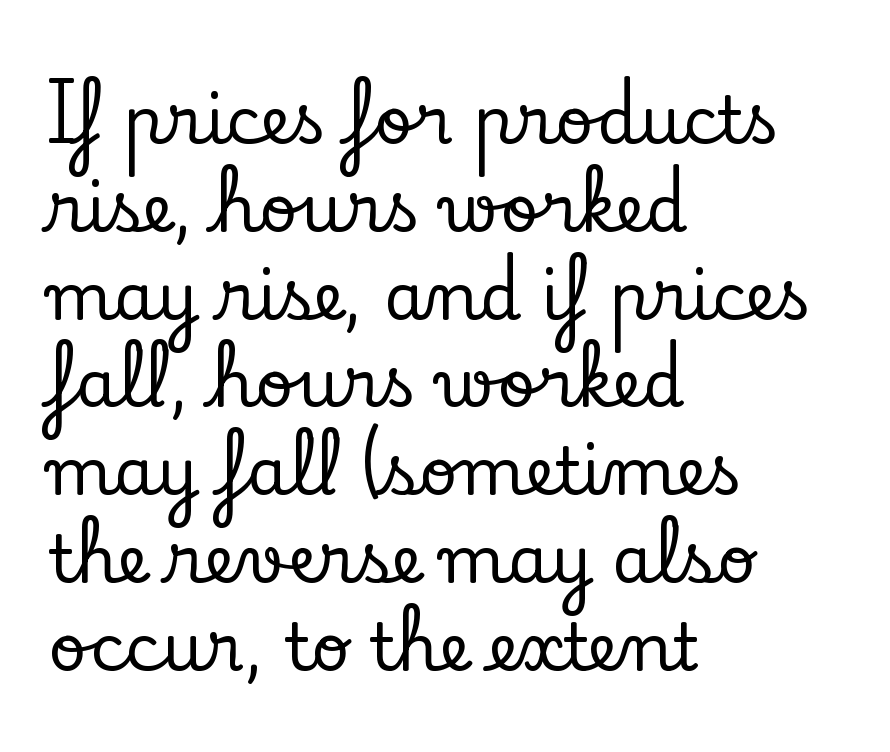
{"italic": "no", "width": "normal", "stroke_contrast": "low", "x_height": "small", "monospaced": "no", "underline": "no", "align": "left", "line_spacing": "normal", "line_spacing_ratio": 1.33, "letter_spacing": "normal", "letter_spacing_em": 0.0, "glyph_px": 66}
